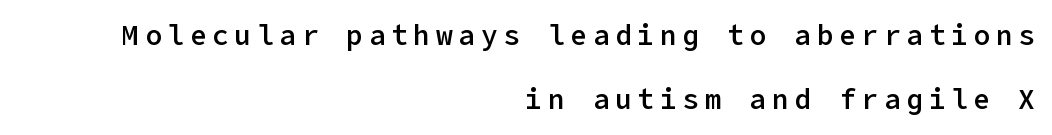
This rendering widens character spacing well past its baseline value. This is roman type, the default non-slanted kind. Notice the strokes are somewhat thickened but not fully heavy: this is a semibold. This sample trades compactness for vertical openness between lines. The designer went with a sans here, leaving each stem footless. The paragraph shown leans on its right margin.
